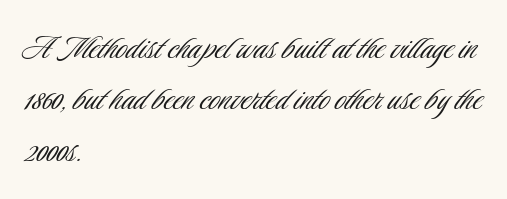
The image shows 39 px light, condensed sans-serif type; set left-aligned, normal line spacing (1.32x), normal letter spacing, not underlined; low stroke contrast and a small x-height.
